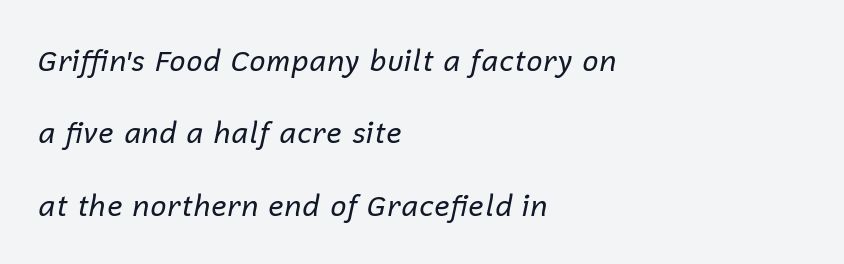
Q: Is the text bold? A: No.
Q: Is the text italic (slanted)? A: Yes, it leans right by about 12 degrees.
Q: Is the text underlined? A: No.
Q: How is the paragraph aligned? A: Left-aligned.
Q: Is the spacing between letters normal or unusually wide? A: Normal.
Q: Is the spacing between lines tight, normal or loose? A: Loose.
Q: Width (condensed, normal, or wide)? A: Normal.
Q: Stroke contrast? A: Low.
Q: x-height? A: Medium.
Q: Monospaced? A: No.
